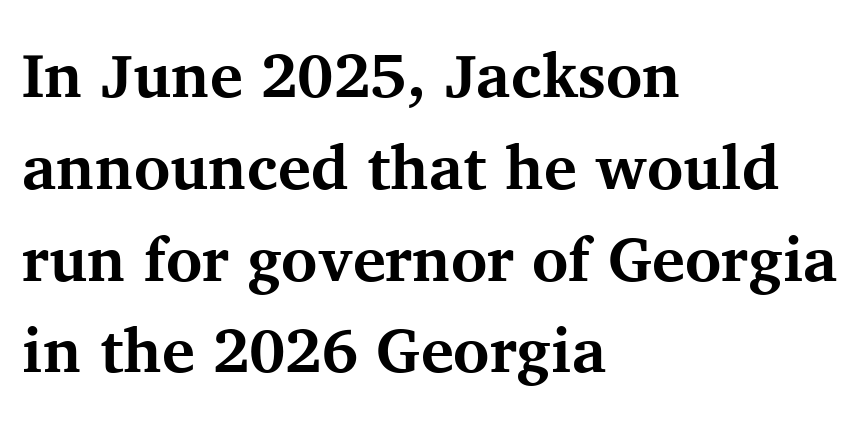
You can tell it's not italic because the verticals are truly vertical. The space between consecutive lines is moderate. Characters follow at the spacing the type designer built in. The passage shown is typeset with a serif family. The passage shown is typed in a proportional face where columns would drift.
